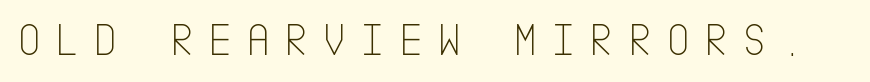
{"serif": "no", "italic": "no", "bold": "no", "weight": "thin", "width": "condensed", "stroke_contrast": "low", "x_height": "large", "underline": "no", "letter_spacing": "wide", "letter_spacing_em": 0.29, "glyph_px": 47}
